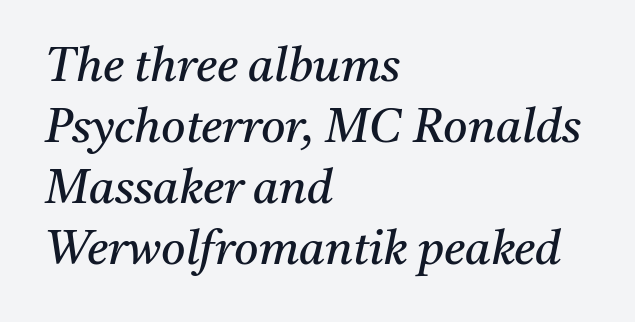
Rows of type keep a routine distance in the vertical direction. Leftover space on each line is placed entirely after the last word. The line texture is even and compact thanks to regular tracking. The weight tops out at a normal text grade. The passage shown is typed in a proportional face where columns would drift. Old-style or modern, the face here clearly has serifs.
